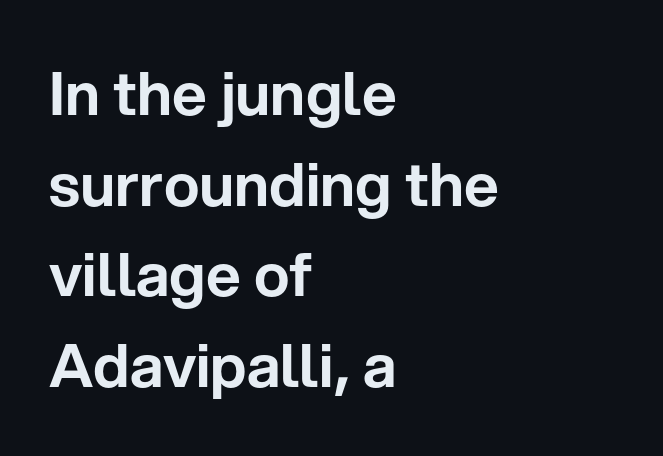
The type sits square on the baseline with zero lean. The ragged edge is on the right, which tells us the setting is flush left. The passage shown stacks its lines at a standard gap. The letters advance in unequal steps, a hallmark of proportional type. Compared with typical body copy, the letter spacing here is the same.
